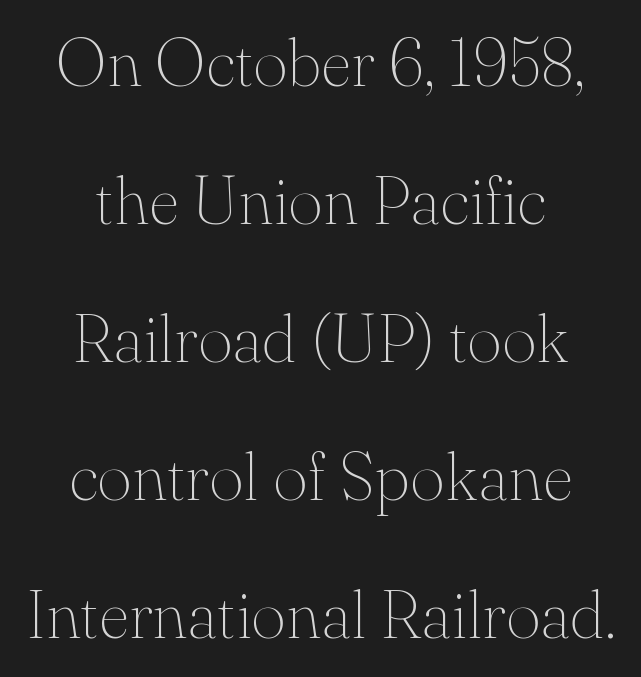
Q: Is the text bold? A: No.
Q: Is the text italic (slanted)? A: No, it is upright.
Q: Is the typeface a serif or a sans-serif typeface? A: Serif.
Q: Is the text underlined? A: No.
Q: How is the paragraph aligned? A: Centered.
Q: Is the spacing between letters normal or unusually wide? A: Normal.
Q: Is the spacing between lines tight, normal or loose? A: Loose.
Q: Width (condensed, normal, or wide)? A: Normal.
Q: Stroke contrast? A: Medium.
Q: x-height? A: Small.
Q: Monospaced? A: No.
